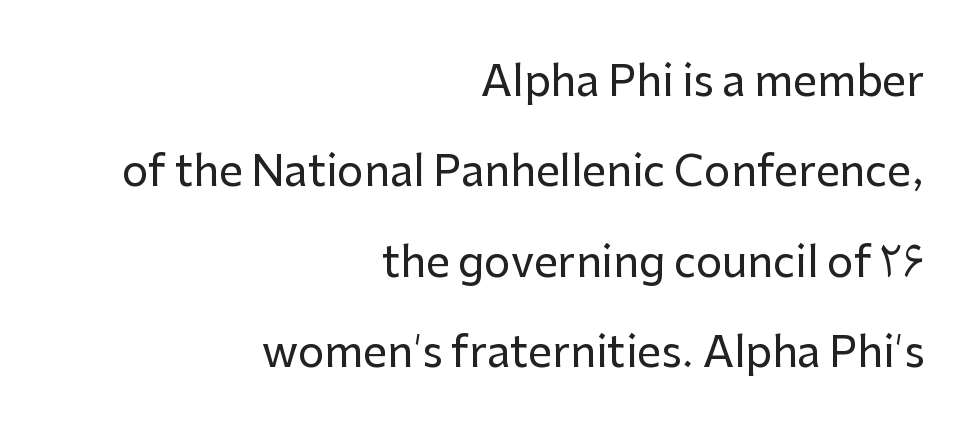
Q: Is the text italic (slanted)? A: No, it is upright.
Q: Is the typeface a serif or a sans-serif typeface? A: Sans-serif.
Q: Is the text underlined? A: No.
Q: How is the paragraph aligned? A: Right-aligned.
Q: Is the spacing between letters normal or unusually wide? A: Normal.
Q: Is the spacing between lines tight, normal or loose? A: Loose.
Q: Width (condensed, normal, or wide)? A: Normal.
Q: Stroke contrast? A: Low.
Q: x-height? A: Medium.
Q: Monospaced? A: No.
